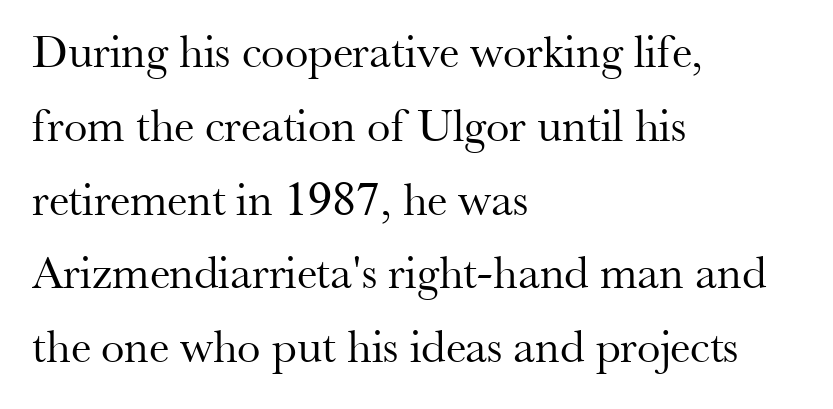
{"serif": "yes", "italic": "no", "bold": "no", "weight": "regular", "width": "normal", "stroke_contrast": "medium", "x_height": "small", "monospaced": "no", "underline": "no", "align": "left", "line_spacing": "normal", "line_spacing_ratio": 1.57, "letter_spacing": "normal", "letter_spacing_em": 0.0, "glyph_px": 47}
